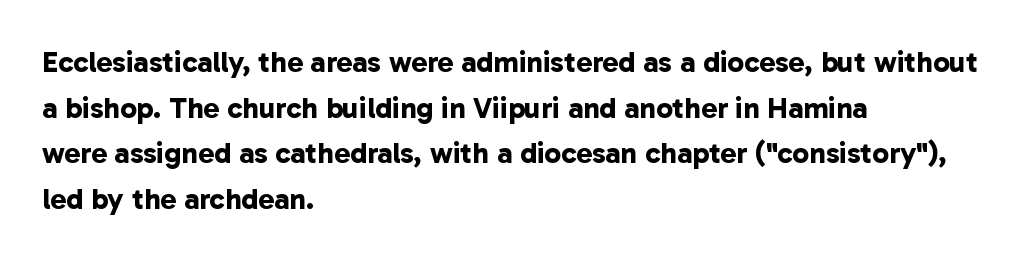
The text was rendered using a sans face with plain stroke endings. Do the characters align in a grid? No, the font is proportional. Compared with typical body copy, the letter spacing here is the same. The rag falls on the right side of this text block. The designer left line spacing at the default. The area under the type is left untouched.
